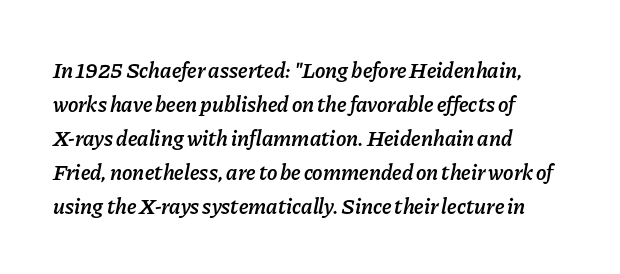
{"italic": "yes", "lean": "right", "slant_degrees": 11, "bold": "semi", "underline": "no", "align": "left", "line_spacing": "normal", "line_spacing_ratio": 1.54, "letter_spacing": "normal", "letter_spacing_em": 0.0, "glyph_px": 22}
